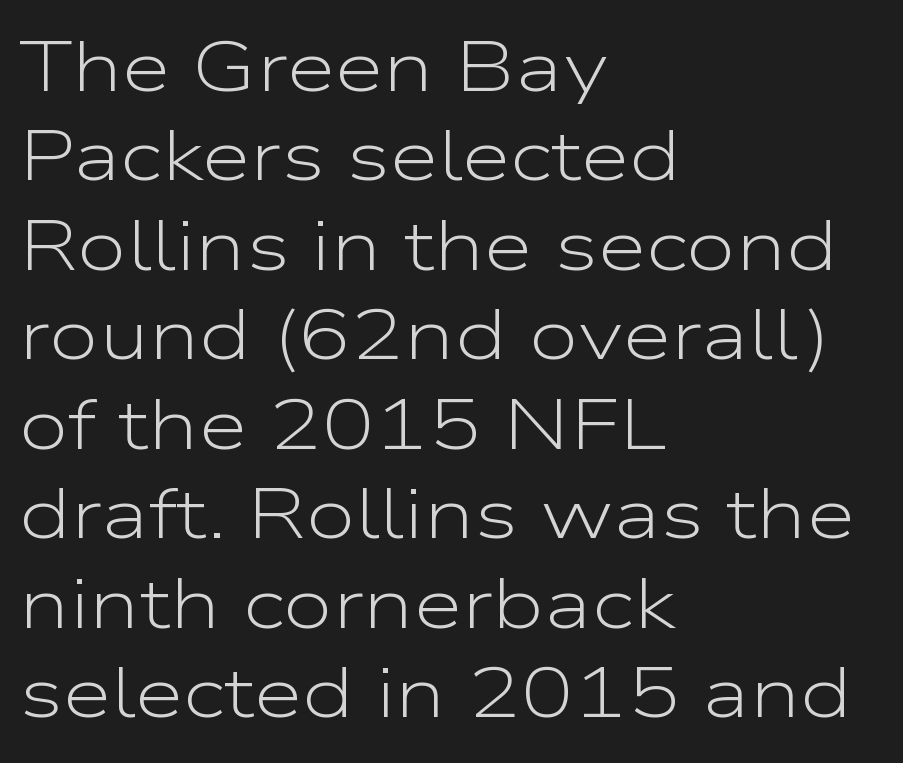
Q: Is the text bold? A: No.
Q: Is the text italic (slanted)? A: No, it is upright.
Q: Is the typeface a serif or a sans-serif typeface? A: Sans-serif.
Q: Is the text underlined? A: No.
Q: How is the paragraph aligned? A: Left-aligned.
Q: Is the spacing between letters normal or unusually wide? A: Normal.
Q: Is the spacing between lines tight, normal or loose? A: Normal.
Q: Width (condensed, normal, or wide)? A: Wide.
Q: Stroke contrast? A: Low.
Q: x-height? A: Medium.
Q: Monospaced? A: No.
